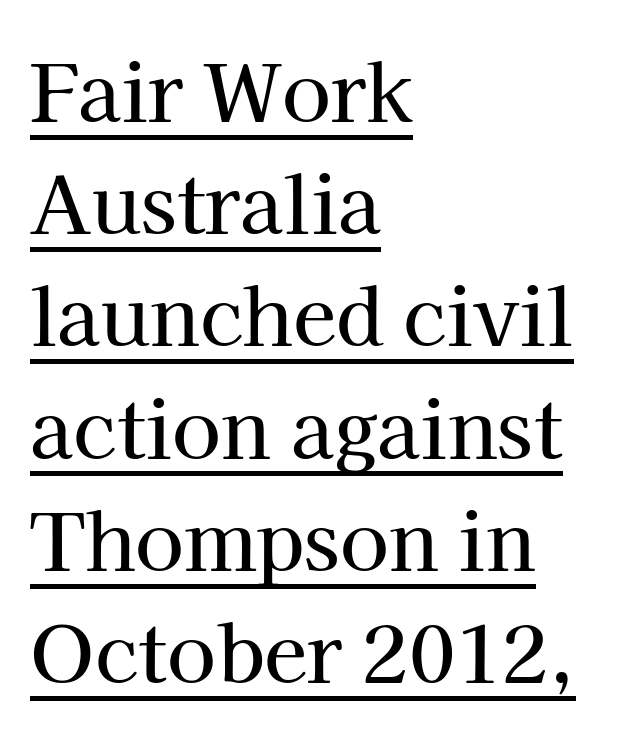
{"serif": "yes", "italic": "no", "width": "normal", "stroke_contrast": "high", "x_height": "medium", "monospaced": "no", "underline": "yes", "align": "left", "line_spacing": "normal", "line_spacing_ratio": 1.42, "letter_spacing": "normal", "letter_spacing_em": 0.0, "glyph_px": 79}
